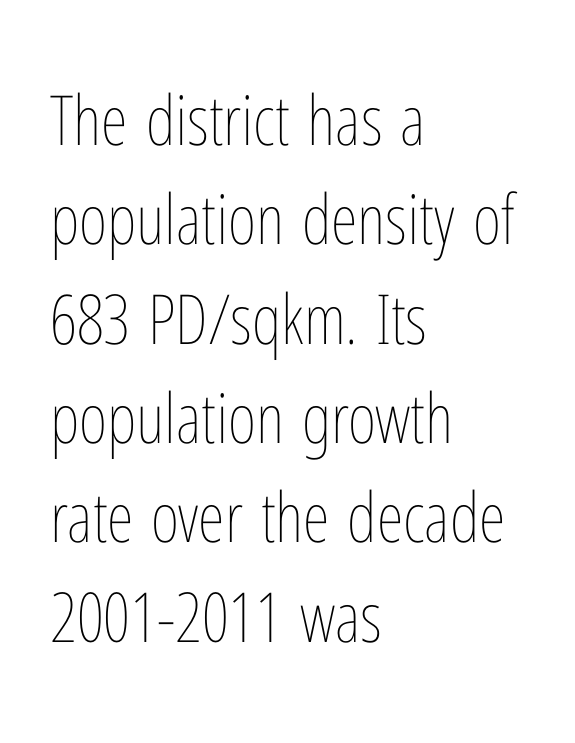
You can tell it's not italic because the verticals are truly vertical. Inter-character spacing is left at the font's built-in metrics. Varying glyph widths throughout — classic text-font behaviour. Leading: standard. The space directly below the letters is spotless. This reads as an unemphasized weight, regular at the heaviest.
